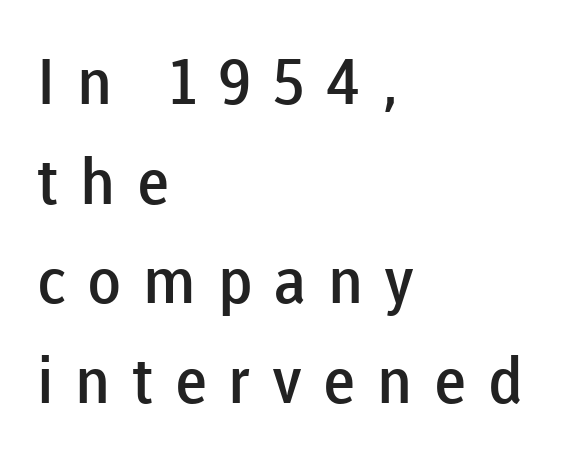
Descenders hang freely into open space. The letterforms stand isolated, each surrounded by extra space. The glyphs in this specimen are sans serif. The compositor pushed each line to the left boundary. Reading down the column, the eye jumps a familiar distance to each next line. Posture: straight, roman, zero tilt.
